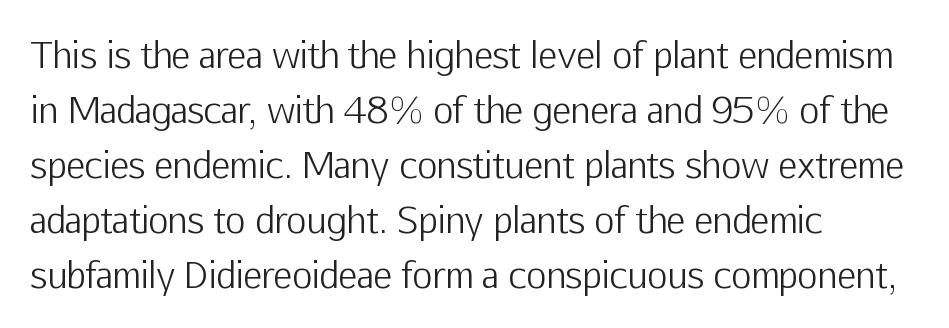
The characters display no serif detailing; their extremities are plain. Default kerning and tracking; the words read as compact shapes. The specimen reads as upright at a glance. The compositor pushed each line to the left boundary. Regarding leading, the lines here are spaced in the standard way. This reads as an unemphasized weight, regular at the heaviest.
